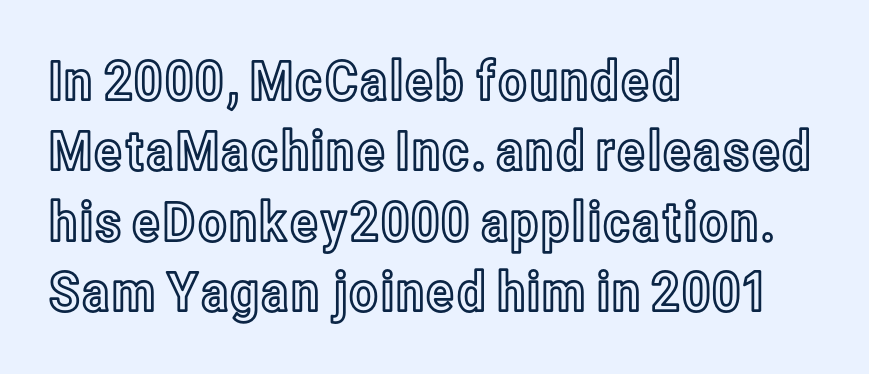
What's the leading like? Ordinary, nothing unusual. Is this a fixed-width face? No — the glyphs have proportional, varying widths. The gaps between neighbouring characters are ordinary and unremarkable. Tall strokes in this sample are plumb rather than angled. Where is the straight margin? On the left. Quick note: underline off.
